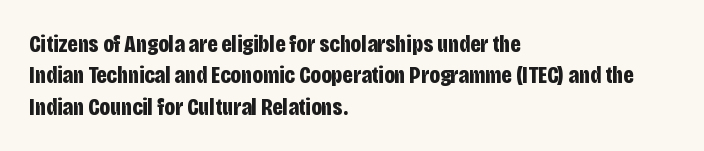
{"italic": "no", "bold": "yes", "underline": "no", "align": "left", "line_spacing": "normal", "line_spacing_ratio": 1.31, "letter_spacing": "normal", "letter_spacing_em": 0.0, "glyph_px": 24}
